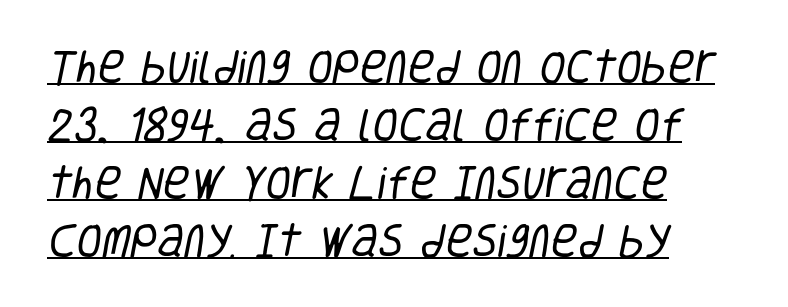
Q: Is the text bold? A: No.
Q: Is the typeface a serif or a sans-serif typeface? A: Sans-serif.
Q: Is the text underlined? A: Yes.
Q: How is the paragraph aligned? A: Left-aligned.
Q: Is the spacing between letters normal or unusually wide? A: Normal.
Q: Is the spacing between lines tight, normal or loose? A: Normal.
Q: Width (condensed, normal, or wide)? A: Condensed.
Q: Stroke contrast? A: Low.
Q: x-height? A: Large.
Q: Monospaced? A: No.
